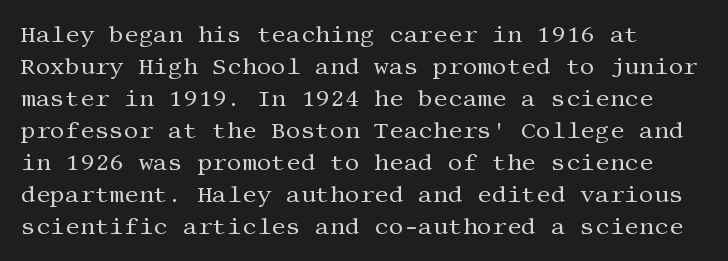
Counters stay open thanks to moderate or lighter strokes. Observe the ordinary spacing: letters are neighbours, not strangers. Interline gaps are of average width in this sample. Each row of text sits above clean, open space.
